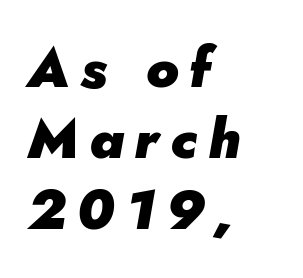
Q: Is the text bold? A: Yes.
Q: Is the text italic (slanted)? A: Yes, it leans right by about 5 degrees.
Q: Is the text underlined? A: No.
Q: How is the paragraph aligned? A: Left-aligned.
Q: Is the spacing between lines tight, normal or loose? A: Normal.
Q: Width (condensed, normal, or wide)? A: Normal.
Q: Stroke contrast? A: Low.
Q: x-height? A: Small.
Q: Monospaced? A: No.
